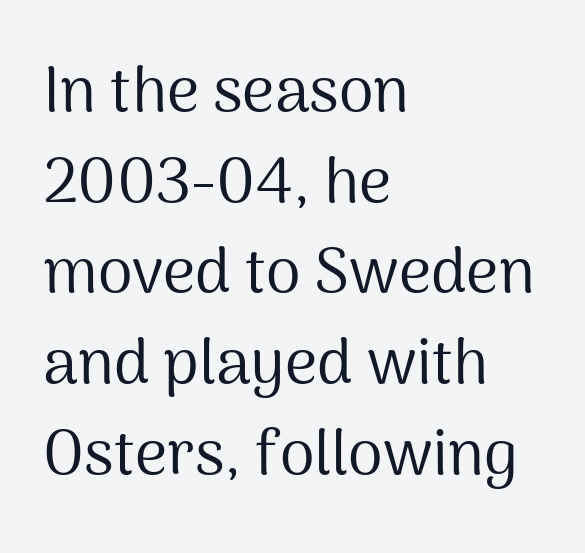
{"serif": "no", "italic": "no", "bold": "no", "weight": "regular", "width": "normal", "stroke_contrast": "medium", "x_height": "medium", "monospaced": "no", "underline": "no", "align": "left", "line_spacing": "normal", "line_spacing_ratio": 1.44, "letter_spacing": "normal", "letter_spacing_em": 0.0, "glyph_px": 63}
